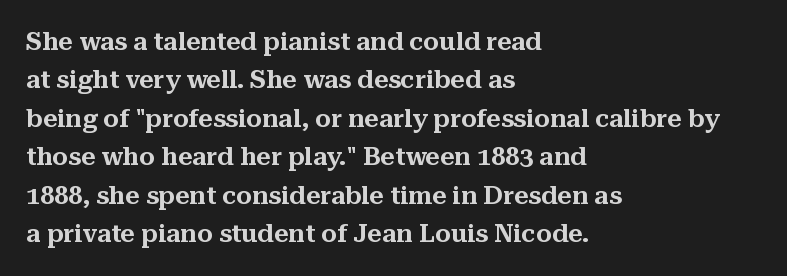
{"italic": "no", "underline": "no", "align": "left", "line_spacing": "normal", "line_spacing_ratio": 1.54, "letter_spacing": "normal", "letter_spacing_em": 0.0, "glyph_px": 25}
